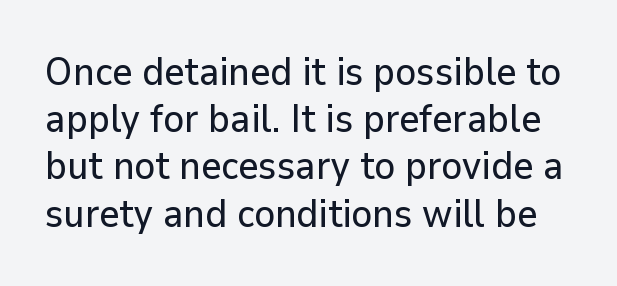
Q: Is the text italic (slanted)? A: No, it is upright.
Q: Is the typeface a serif or a sans-serif typeface? A: Sans-serif.
Q: Is the text underlined? A: No.
Q: Is the spacing between letters normal or unusually wide? A: Normal.
Q: Width (condensed, normal, or wide)? A: Normal.
Q: Stroke contrast? A: Low.
Q: x-height? A: Medium.
Q: Monospaced? A: No.
